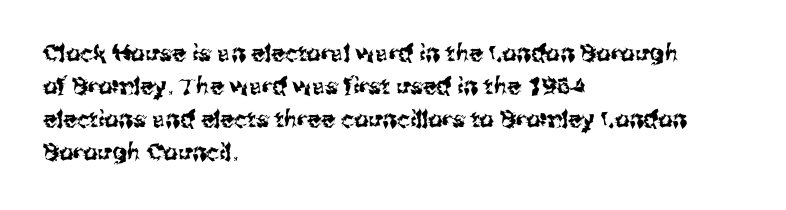
Q: Is the text italic (slanted)? A: No, it is upright.
Q: Is the text underlined? A: No.
Q: How is the paragraph aligned? A: Left-aligned.
Q: Is the spacing between letters normal or unusually wide? A: Normal.
Q: Is the spacing between lines tight, normal or loose? A: Normal.
